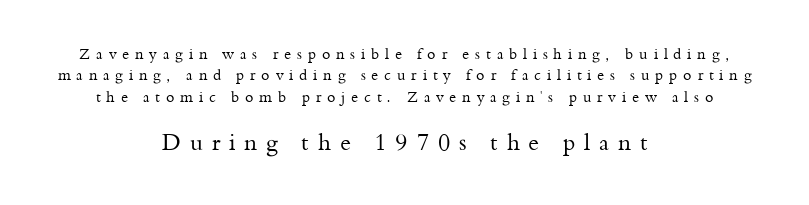
Compare the two chunks: the lower has the greater cap height. The horizontal fit of the characters is loose and conspicuously gappy. This rendering uses center alignment, leaving both contours irregular but symmetric. Anything drawn beneath the words? Only blank space. The typography opts for an upright posture over an oblique one. Reading down the column, the eye jumps a familiar distance to each next line.
